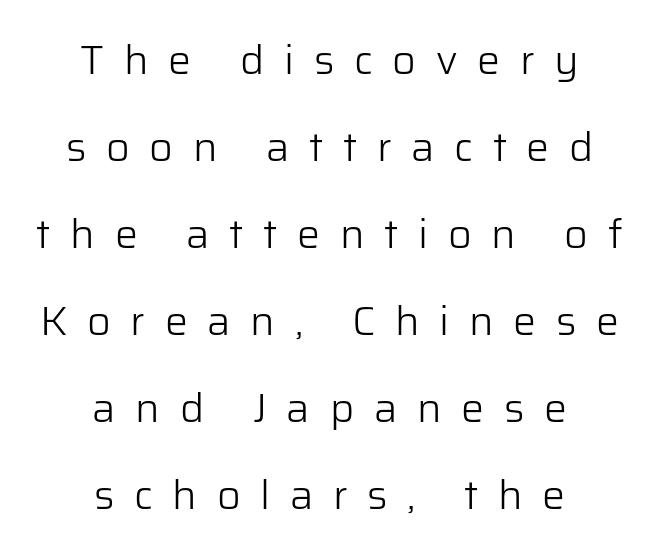
{"serif": "no", "italic": "no", "bold": "no", "weight": "light", "width": "normal", "stroke_contrast": "low", "x_height": "medium", "monospaced": "no", "underline": "no", "align": "center", "line_spacing": "loose", "line_spacing_ratio": 2.12, "letter_spacing": "wide", "letter_spacing_em": 0.48, "glyph_px": 41}
